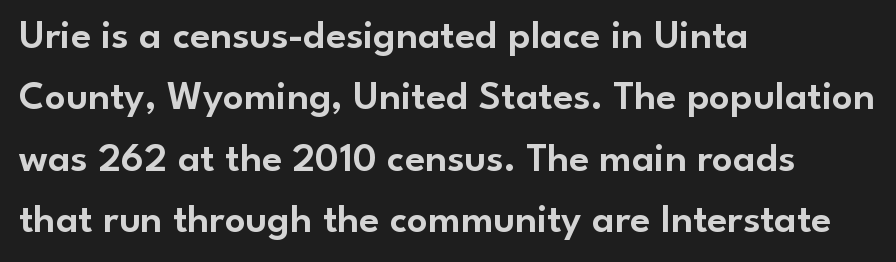
The image shows 41 px sans-serif type, upright; set left-aligned, normal line spacing (1.5x), normal letter spacing, not underlined; low stroke contrast and a small x-height.
